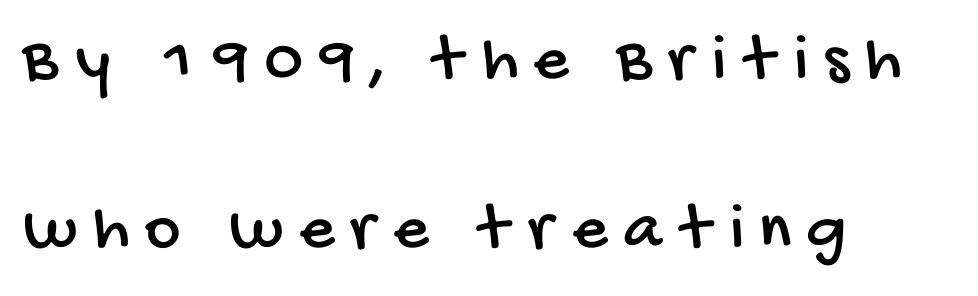
The passage shown has open, widely tracked lettering throughout. The face used here is proportionally spaced, like ordinary book or web type. The setting favours the left margin, as ordinary paragraphs usually do. The space between consecutive lines is lavish. The glyphs are unaccompanied by any horizontal stroke below them. These lines are composed in type without serifs.
